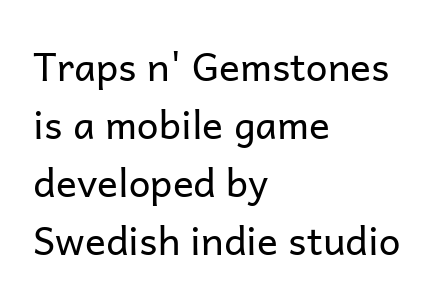
Q: Is the text bold? A: No.
Q: Is the text italic (slanted)? A: No, it is upright.
Q: Is the typeface a serif or a sans-serif typeface? A: Sans-serif.
Q: Is the text underlined? A: No.
Q: How is the paragraph aligned? A: Left-aligned.
Q: Is the spacing between letters normal or unusually wide? A: Normal.
Q: Is the spacing between lines tight, normal or loose? A: Normal.
Q: Width (condensed, normal, or wide)? A: Normal.
Q: Stroke contrast? A: Low.
Q: x-height? A: Medium.
Q: Monospaced? A: No.
